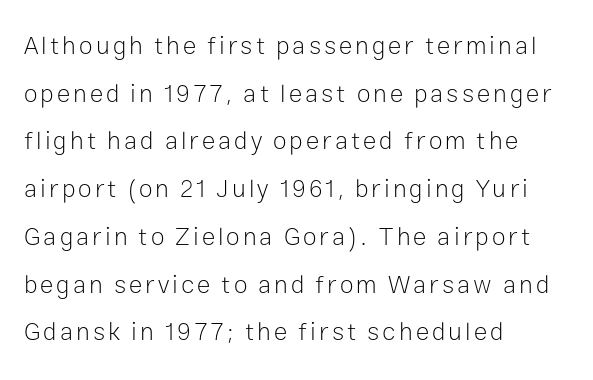
The image shows 25 px text type, upright; set left-aligned, loose line spacing (1.91x), not underlined.
